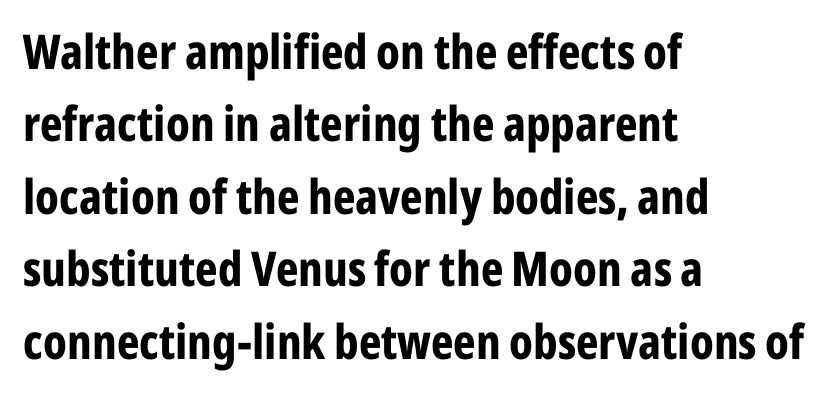
The letters carry no serifs — their stems end cleanly without finishing strokes. Posture: upright roman. The strokes are fattened all the way to bold. Looks like regular typesetting: each glyph gets only the width it needs. Underlining? Definitely not there. If you drew a ruler down the left edge, every line would touch it.
